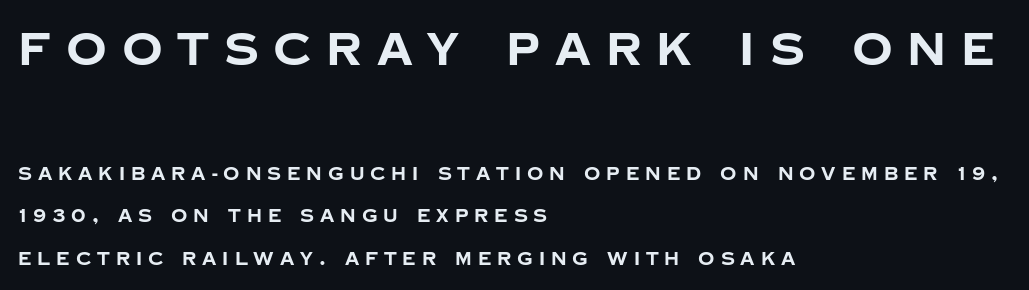
Is there any slant? The stems are plumb. Block one is the big one; block two sits smaller underneath. The letterforms stand isolated, each surrounded by extra space. These lines are composed in type without serifs. Successive baselines arrive slowly, with a big drop between each.
